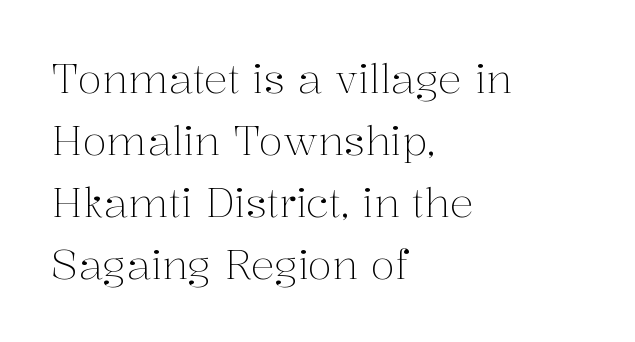
{"serif": "yes", "italic": "no", "bold": "no", "weight": "light", "width": "normal", "stroke_contrast": "medium", "x_height": "medium", "monospaced": "no", "underline": "no", "align": "left", "line_spacing": "normal", "line_spacing_ratio": 1.55, "letter_spacing": "normal", "letter_spacing_em": 0.0, "glyph_px": 40}
